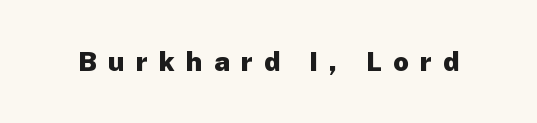
{"italic": "no", "bold": "yes", "underline": "no", "letter_spacing": "wide", "letter_spacing_em": 0.42, "glyph_px": 27}
